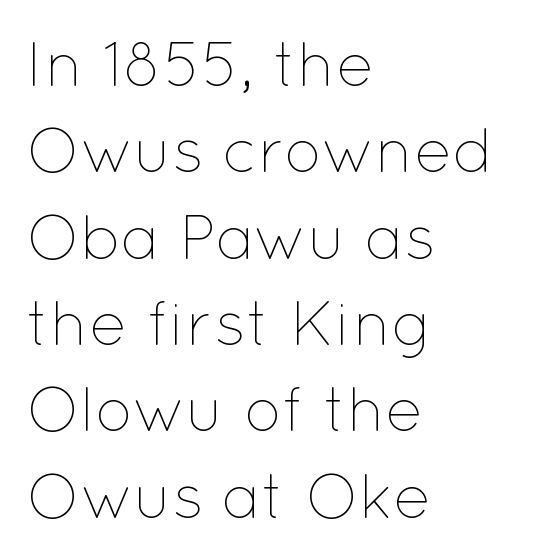
Horizontal alignment here is leftward, the default for most running prose. The lines sit at an ordinary, default distance from one another. This sample has the flowing, uneven cadence of proportional lettering. On a weight scale, this lands at 450 or below. A typesetter would mark this as roman, not italic.
